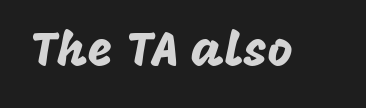
Q: Is the text italic (slanted)? A: Yes.
Q: Is the typeface a serif or a sans-serif typeface? A: Sans-serif.
Q: Is the text underlined? A: No.
Q: Is the spacing between letters normal or unusually wide? A: Normal.
Q: Width (condensed, normal, or wide)? A: Normal.
Q: Stroke contrast? A: Low.
Q: x-height? A: Large.
Q: Monospaced? A: No.
